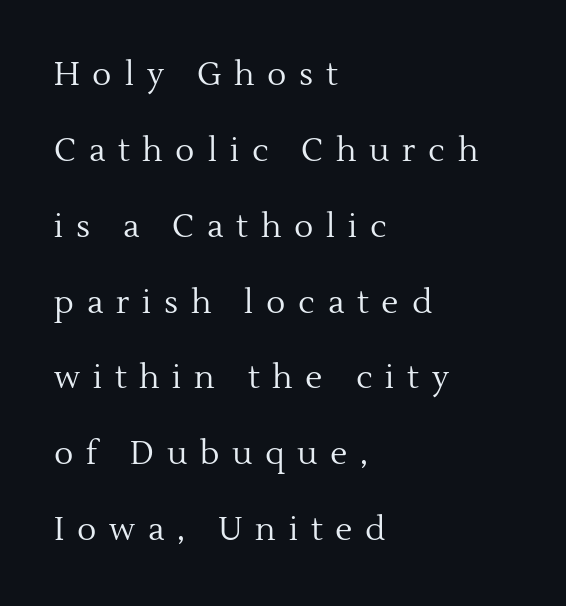
{"serif": "yes", "italic": "no", "bold": "no", "weight": "regular", "width": "normal", "x_height": "medium", "monospaced": "no", "underline": "no", "align": "left", "line_spacing": "loose", "line_spacing_ratio": 2.37, "letter_spacing": "wide", "letter_spacing_em": 0.4, "glyph_px": 32}
